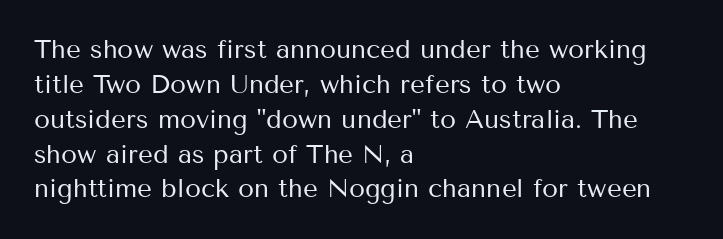
The image shows 26 px text type, upright; set left-aligned, normal line spacing (1.34x), normal letter spacing, not underlined.
